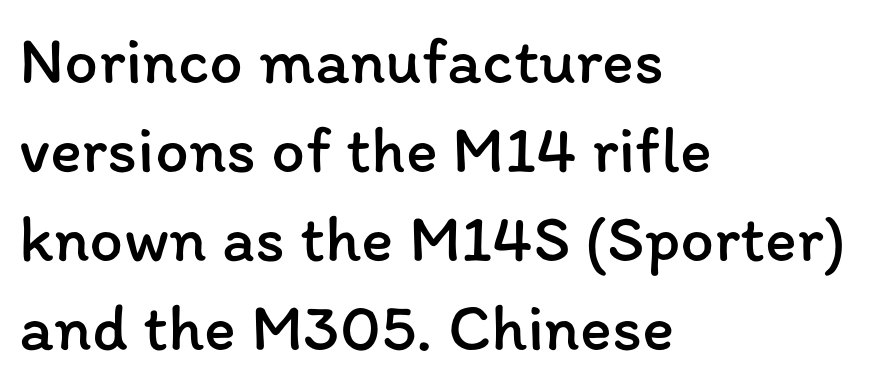
Regarding leading, the lines here are spaced in the standard way. Observe the ordinary spacing: letters are neighbours, not strangers. The letters advance in unequal steps, a hallmark of proportional type. The setting favours the left margin, as ordinary paragraphs usually do.
